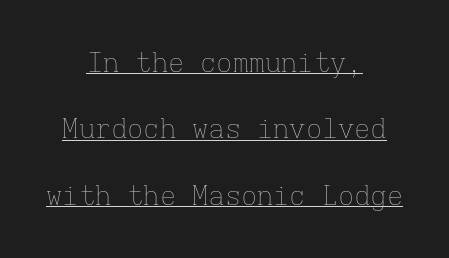
The image shows 27 px text type, upright; set centered, loose line spacing (2.46x), normal letter spacing, underlined.
